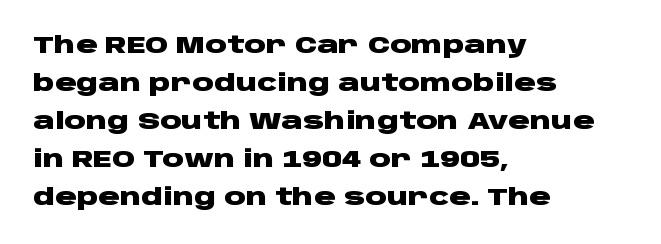
Q: Is the text bold? A: Yes.
Q: Is the text italic (slanted)? A: No, it is upright.
Q: Is the text underlined? A: No.
Q: How is the paragraph aligned? A: Left-aligned.
Q: Is the spacing between letters normal or unusually wide? A: Normal.
Q: Is the spacing between lines tight, normal or loose? A: Normal.
